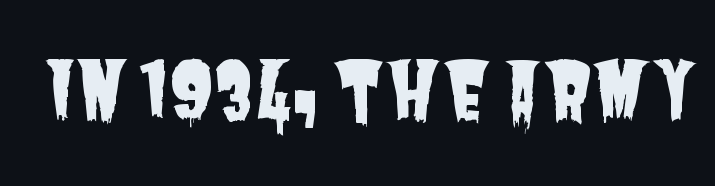
{"serif": "no", "width": "condensed", "stroke_contrast": "low", "x_height": "large", "monospaced": "no", "underline": "no", "letter_spacing": "normal", "letter_spacing_em": 0.0, "glyph_px": 78}
